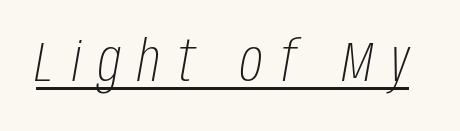
The image shows 56 px light, condensed type, italic (leaning right); set unusually wide letter spacing (+0.31 em), underlined; low stroke contrast and a large x-height.
